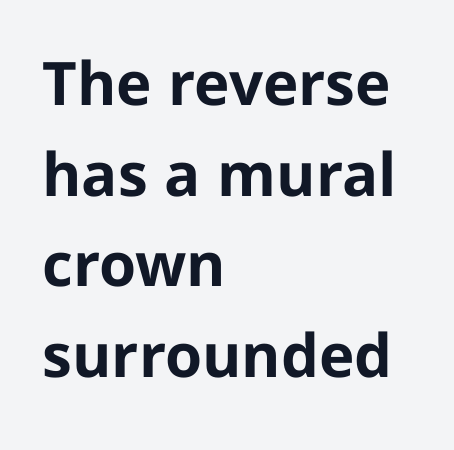
Q: Is the text bold? A: Yes.
Q: Is the text italic (slanted)? A: No, it is upright.
Q: Is the typeface a serif or a sans-serif typeface? A: Sans-serif.
Q: Is the text underlined? A: No.
Q: How is the paragraph aligned? A: Left-aligned.
Q: Is the spacing between letters normal or unusually wide? A: Normal.
Q: Is the spacing between lines tight, normal or loose? A: Normal.
Q: Width (condensed, normal, or wide)? A: Normal.
Q: Stroke contrast? A: Low.
Q: x-height? A: Medium.
Q: Monospaced? A: No.
